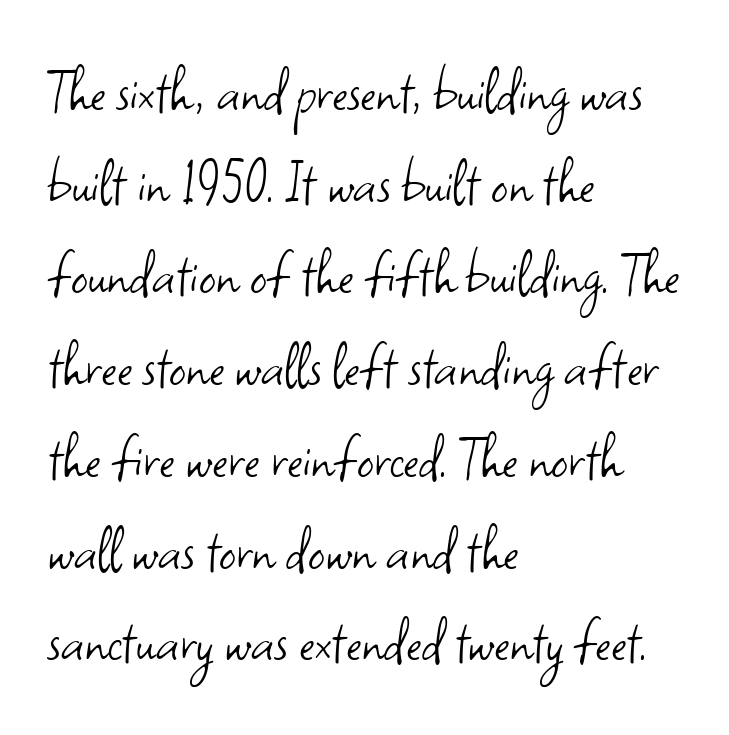
The typesetter chose a ragged-right arrangement here. No feet cap the strokes, marking this as sans-serif type. The horizontal fit of the characters is conventional and even. The cut favours lightness, reaching ordinary text weight at its darkest.
